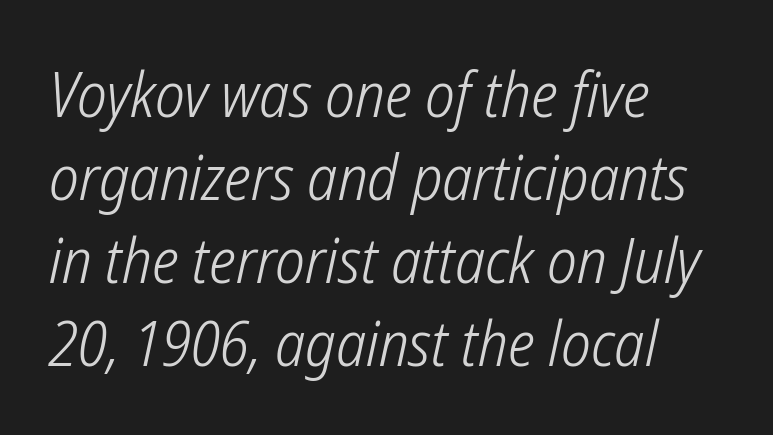
Q: Is the text bold? A: No.
Q: Is the typeface a serif or a sans-serif typeface? A: Sans-serif.
Q: Is the text underlined? A: No.
Q: How is the paragraph aligned? A: Left-aligned.
Q: Is the spacing between letters normal or unusually wide? A: Normal.
Q: Is the spacing between lines tight, normal or loose? A: Normal.
Q: Width (condensed, normal, or wide)? A: Condensed.
Q: Stroke contrast? A: Low.
Q: x-height? A: Medium.
Q: Monospaced? A: No.
